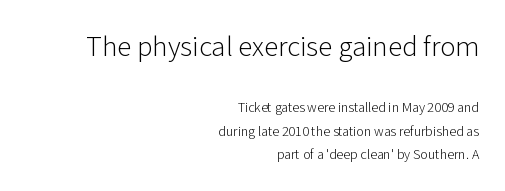
Q: Is the text bold? A: No.
Q: Is the text italic (slanted)? A: No, it is upright.
Q: Is the typeface a serif or a sans-serif typeface? A: Sans-serif.
Q: Is the text underlined? A: No.
Q: How is the paragraph aligned? A: Right-aligned.
Q: Is the spacing between letters normal or unusually wide? A: Normal.
Q: Is the spacing between lines tight, normal or loose? A: Normal.
Q: Which block of text is set in a larger size, the first (top) or the second (bottom)? A: The first (top) one.
Q: Width (condensed, normal, or wide)? A: Normal.
Q: Stroke contrast? A: Low.
Q: x-height? A: Medium.
Q: Monospaced? A: No.
